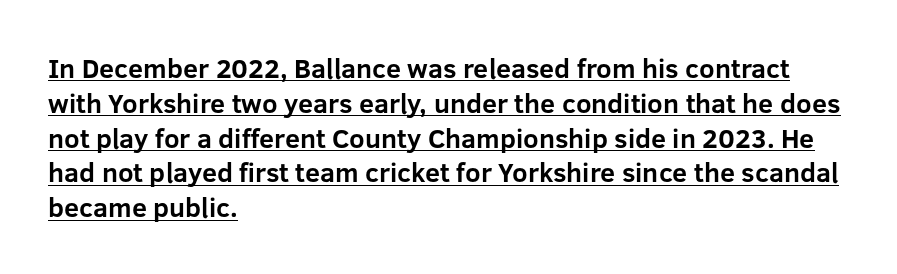
The image shows 27 px bold type, upright; set left-aligned, normal line spacing (1.29x), normal letter spacing, underlined.
